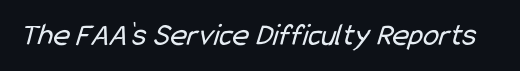
This sample uses plain, unmodified letter spacing. Here the designer chose a conventional face with non-uniform glyph widths. Is the type heavy? It reads as light-to-regular instead. Are there feet on the stems? There aren't — it's a sans.
